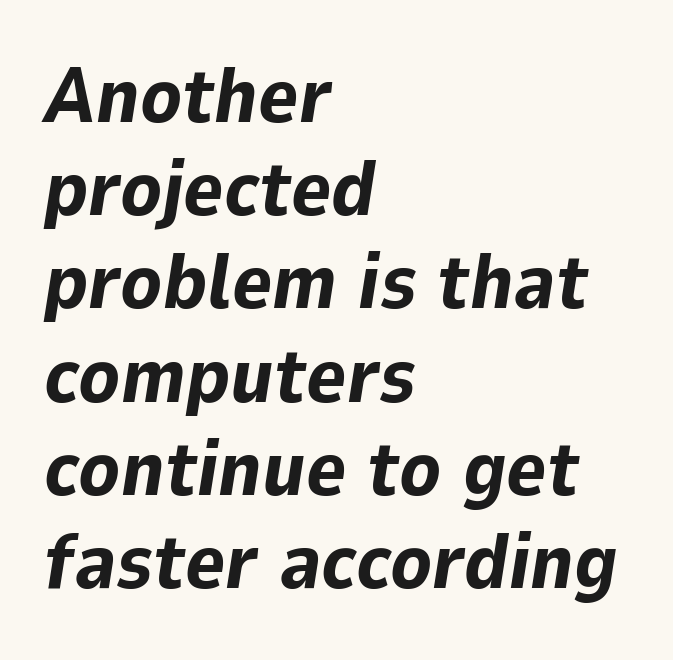
{"italic": "yes", "lean": "right", "slant_degrees": 9, "bold": "yes", "weight": "bold", "width": "normal", "stroke_contrast": "low", "x_height": "medium", "monospaced": "no", "underline": "no", "align": "left", "line_spacing_ratio": 1.21, "letter_spacing": "normal", "letter_spacing_em": 0.0, "glyph_px": 77}
